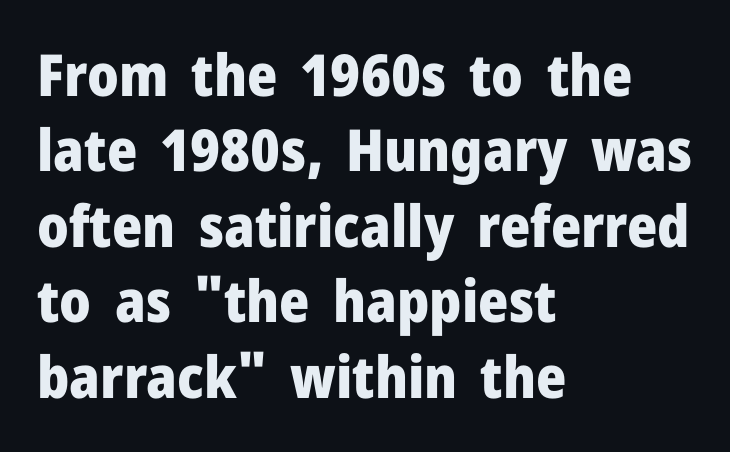
The image shows 58 px heavy sans-serif type, upright; set left-aligned, normal line spacing (1.3x), normal letter spacing, not underlined; low stroke contrast and a medium x-height.
